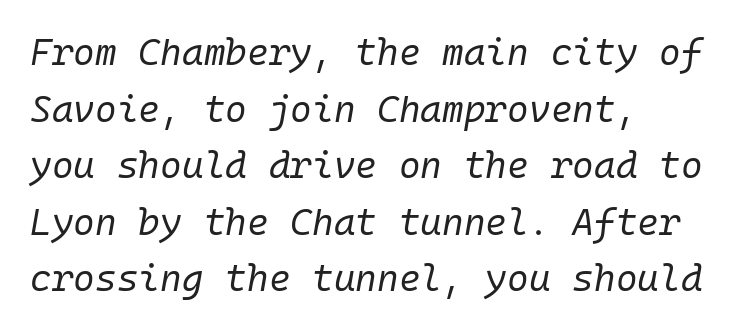
The image shows 37 px regular-weight type, italic (leaning right), monospaced; set left-aligned, normal line spacing (1.53x), normal letter spacing, not underlined; low stroke contrast and a medium x-height.
